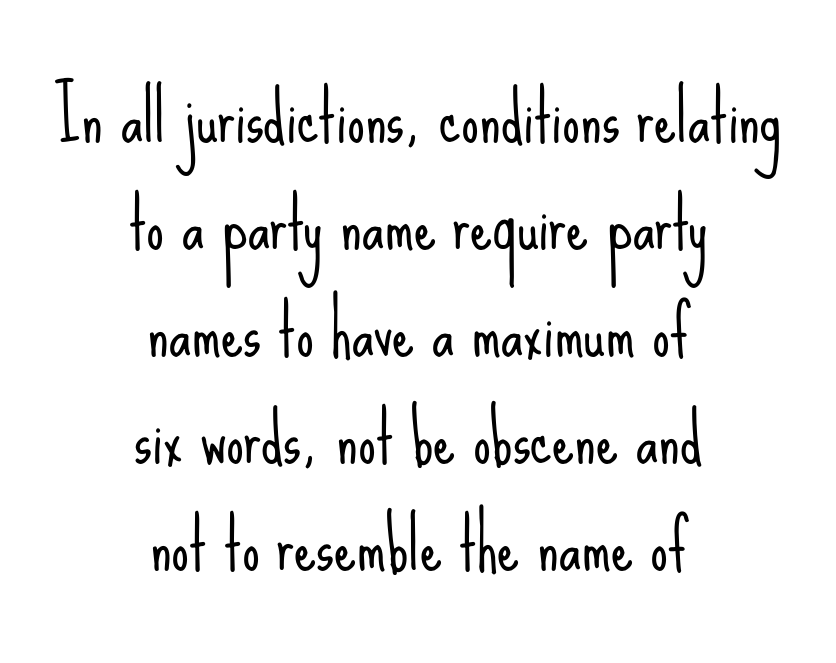
Q: Is the text bold? A: No.
Q: Is the text italic (slanted)? A: No, it is upright.
Q: Is the typeface a serif or a sans-serif typeface? A: Sans-serif.
Q: Is the text underlined? A: No.
Q: How is the paragraph aligned? A: Centered.
Q: Is the spacing between letters normal or unusually wide? A: Normal.
Q: Is the spacing between lines tight, normal or loose? A: Normal.
Q: Width (condensed, normal, or wide)? A: Condensed.
Q: Stroke contrast? A: Low.
Q: x-height? A: Small.
Q: Monospaced? A: No.
